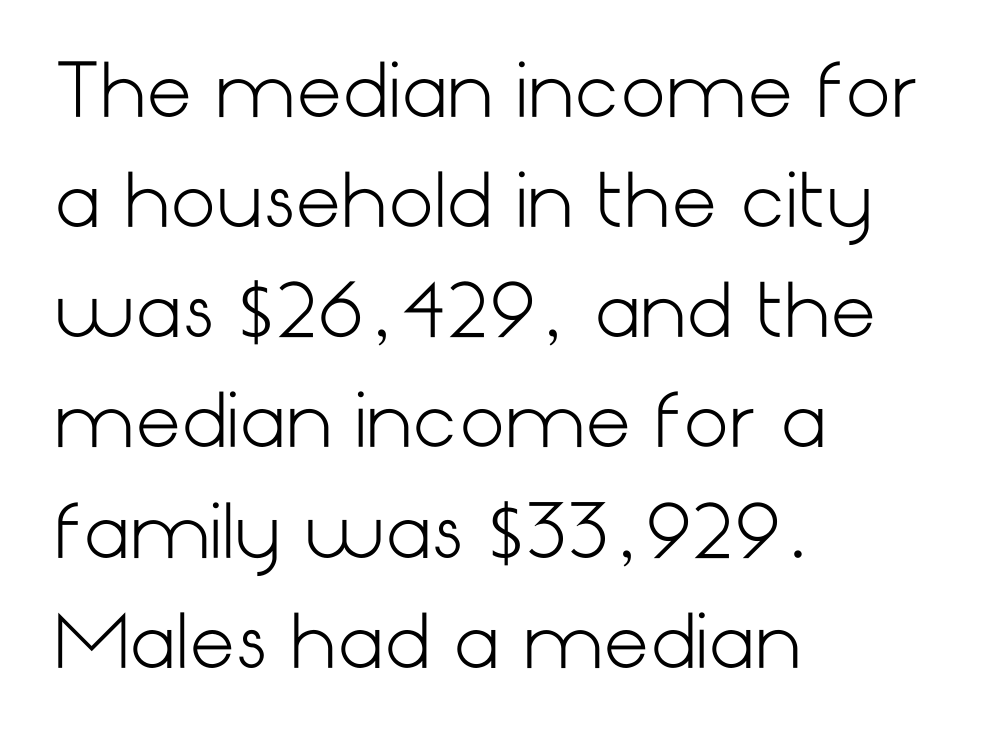
The image shows 72 px light sans-serif type, upright; set left-aligned, normal line spacing (1.53x), normal letter spacing, not underlined; low stroke contrast and a medium x-height.
